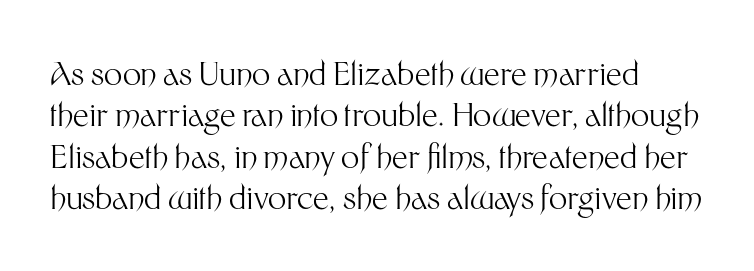
The image shows 32 px light sans-serif type, upright; set normal line spacing (1.29x), normal letter spacing, not underlined; medium stroke contrast and a medium x-height.
